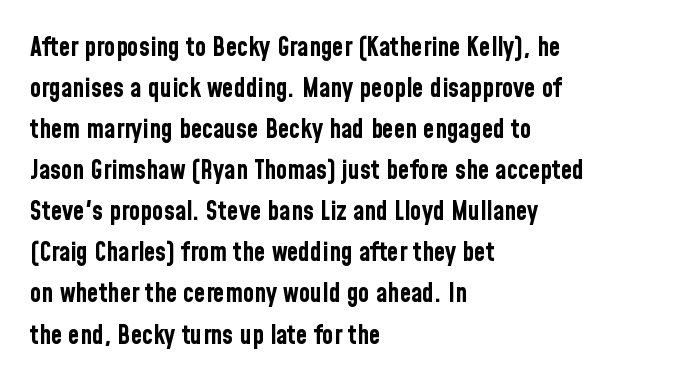
{"italic": "no", "bold": "yes", "underline": "no", "align": "left", "line_spacing": "normal", "line_spacing_ratio": 1.58, "letter_spacing": "normal", "letter_spacing_em": 0.0, "glyph_px": 26}
